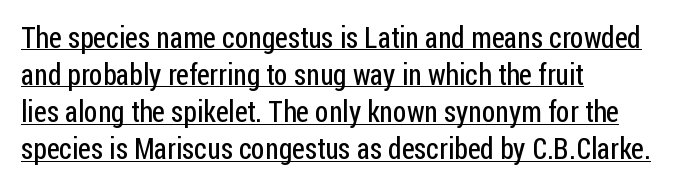
{"serif": "no", "italic": "no", "bold": "no", "weight": "regular", "width": "condensed", "stroke_contrast": "low", "x_height": "medium", "monospaced": "no", "underline": "yes", "align": "left", "line_spacing": "normal", "line_spacing_ratio": 1.28, "letter_spacing": "normal", "letter_spacing_em": 0.0, "glyph_px": 29}
